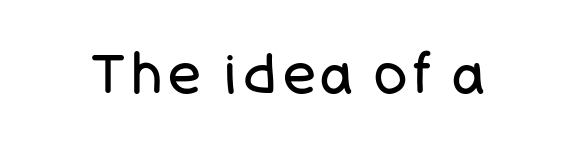
Q: Is the text bold? A: No.
Q: Is the text italic (slanted)? A: No, it is upright.
Q: Is the typeface a serif or a sans-serif typeface? A: Sans-serif.
Q: Is the text underlined? A: No.
Q: Width (condensed, normal, or wide)? A: Normal.
Q: Stroke contrast? A: Low.
Q: x-height? A: Large.
Q: Monospaced? A: No.
